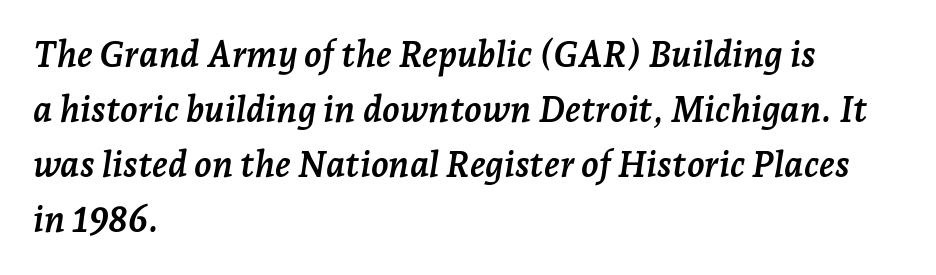
The image shows 36 px semibold serif type, italic (leaning right); set left-aligned, normal line spacing (1.53x), normal letter spacing, not underlined; low stroke contrast and a medium x-height.
